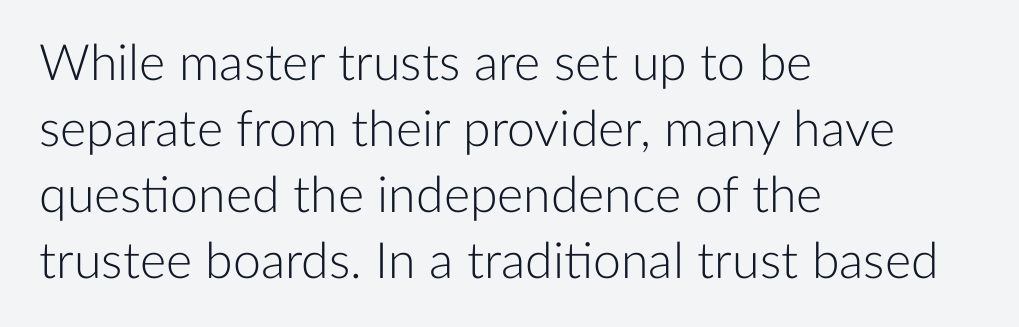
Stem width sits at or under what a default text font uses. You could not count columns in this text — the font is proportionally spaced. The type sits square on the baseline with zero lean. The type family on display is of the sans-serif kind. Does extra space separate the letters? No, they use regular spacing. Teacher's note: observe the even left margin — that is flush-left alignment.
